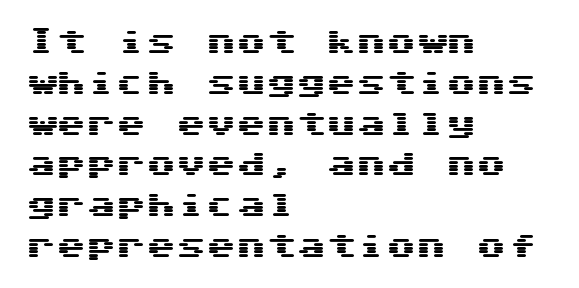
The image shows 30 px wide sans-serif type, upright; set left-aligned, normal line spacing (1.36x), normal letter spacing, not underlined; medium stroke contrast and a medium x-height.
